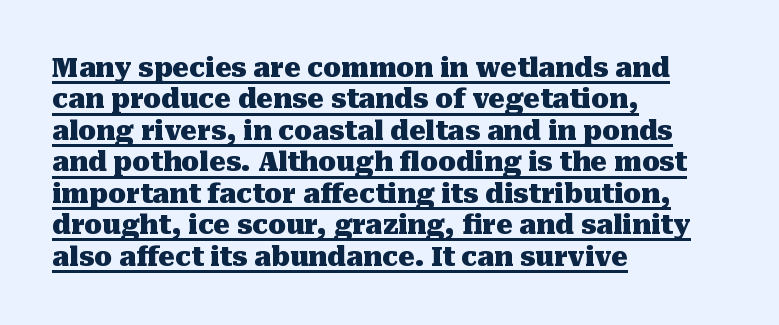
There is no visible air inserted between adjacent glyphs. Casual observation: everything's shoved over to the left. A typesetter would mark this as roman, not italic. Students, this is bold: see how much ink each stroke carries. A continuous stroke trails under the words, as in a hyperlink.
